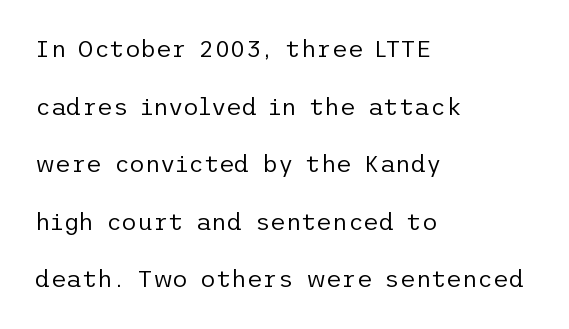
{"italic": "no", "bold": "no", "underline": "no", "align": "left", "line_spacing": "loose", "line_spacing_ratio": 2.4, "letter_spacing": "normal", "letter_spacing_em": 0.0, "glyph_px": 24}
